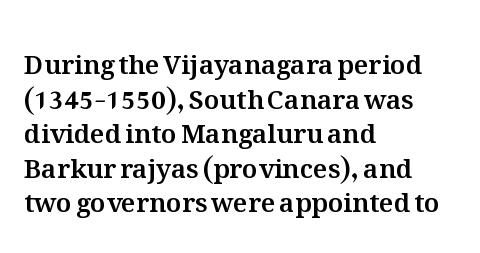
Reading down the block, your eye returns to a fixed left position each line. The line-height multiplier appears to be the usual default. Anything drawn beneath the words? Only blank space. Nope, not italic — everything's standing straight. No extra tracking has been applied to these lines.
